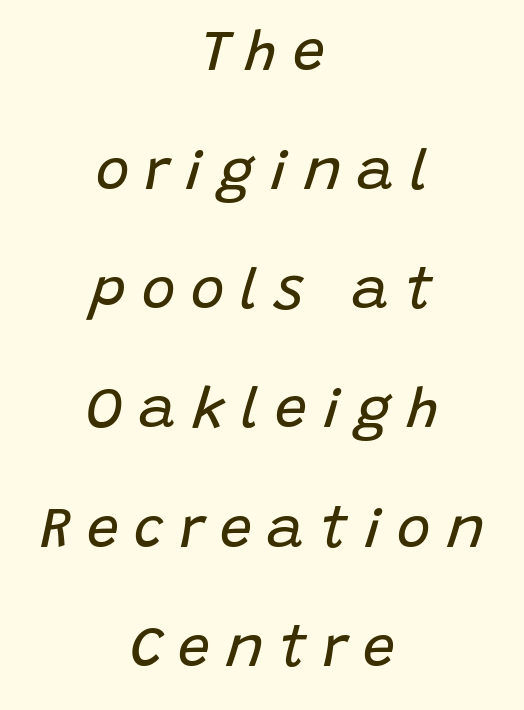
The image shows 57 px regular-weight type, italic (leaning right); set centered, loose line spacing (2.09x), unusually wide letter spacing (+0.28 em), not underlined; low stroke contrast and a large x-height.
